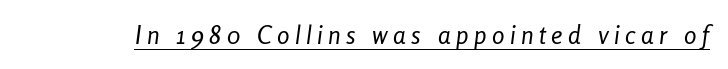
Each word looks stretched out because of the extra space between its letters. The specimen includes a rule beneath the text block's lines. The letters are slanted; this is an italic face. Heft: none added — not bold.
